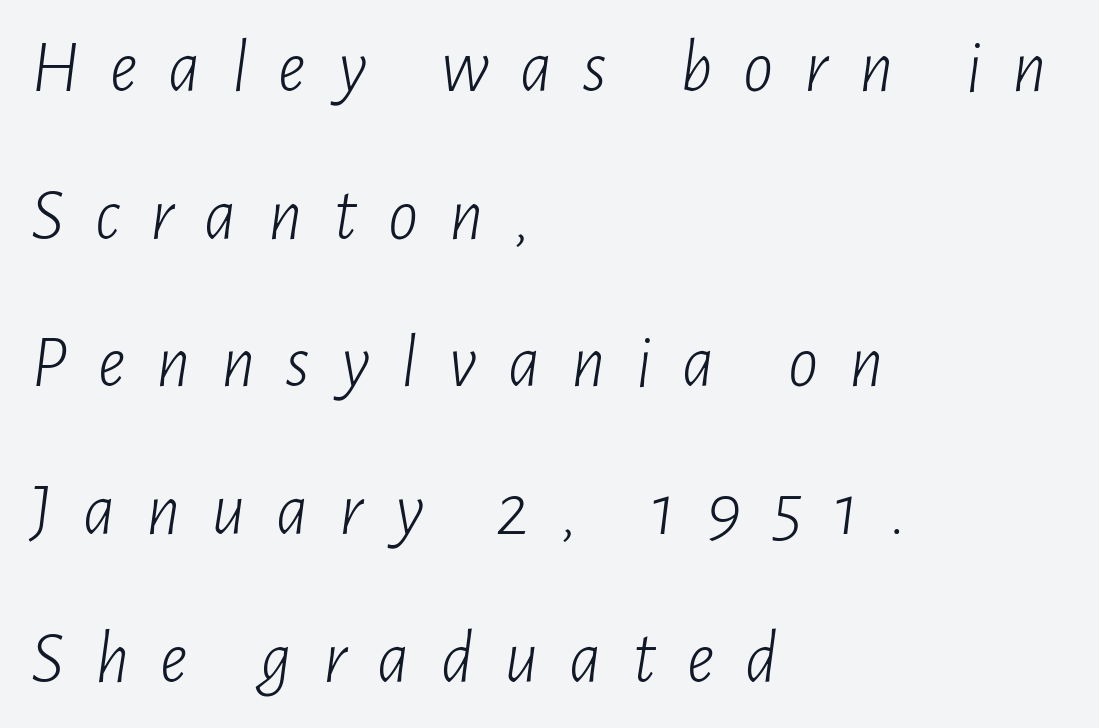
{"italic": "yes", "lean": "right", "slant_degrees": 7, "bold": "no", "weight": "light", "width": "condensed", "stroke_contrast": "low", "x_height": "medium", "monospaced": "no", "underline": "no", "align": "left", "line_spacing": "loose", "line_spacing_ratio": 1.97, "letter_spacing": "wide", "letter_spacing_em": 0.41, "glyph_px": 75}
